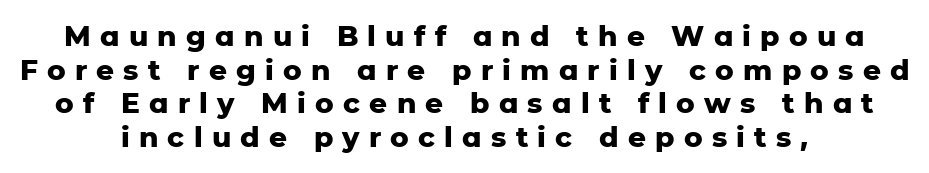
Q: Is the text bold? A: Yes.
Q: Is the text italic (slanted)? A: No, it is upright.
Q: Is the typeface a serif or a sans-serif typeface? A: Sans-serif.
Q: Is the text underlined? A: No.
Q: How is the paragraph aligned? A: Centered.
Q: Is the spacing between letters normal or unusually wide? A: Unusually wide.
Q: Width (condensed, normal, or wide)? A: Normal.
Q: Stroke contrast? A: Low.
Q: x-height? A: Medium.
Q: Monospaced? A: No.
